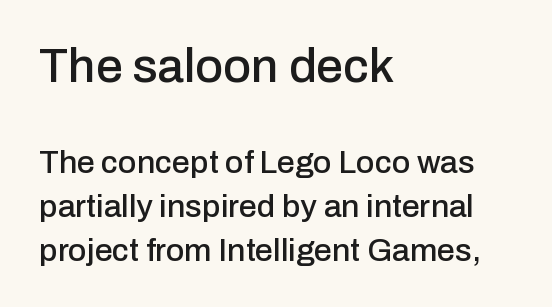
Q: Is the text italic (slanted)? A: No, it is upright.
Q: Is the typeface a serif or a sans-serif typeface? A: Sans-serif.
Q: Is the text underlined? A: No.
Q: How is the paragraph aligned? A: Left-aligned.
Q: Is the spacing between letters normal or unusually wide? A: Normal.
Q: Is the spacing between lines tight, normal or loose? A: Normal.
Q: Which block of text is set in a larger size, the first (top) or the second (bottom)? A: The first (top) one.
Q: Width (condensed, normal, or wide)? A: Normal.
Q: Stroke contrast? A: Low.
Q: x-height? A: Medium.
Q: Monospaced? A: No.
